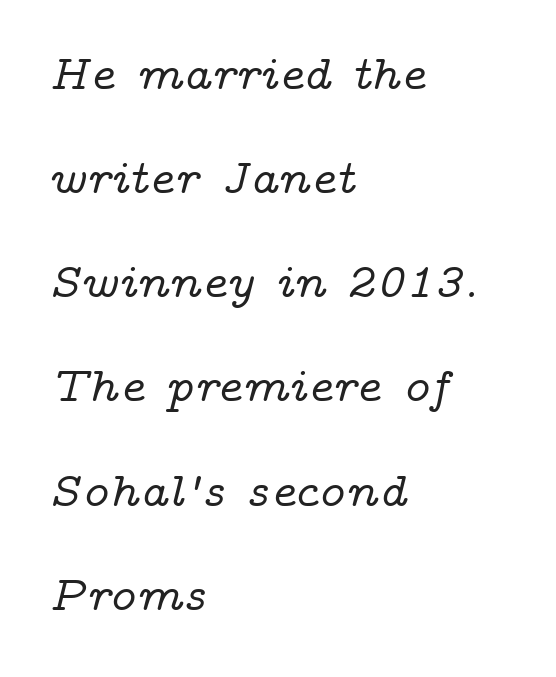
{"serif": "yes", "italic": "yes", "lean": "right", "slant_degrees": 14, "width": "wide", "stroke_contrast": "low", "x_height": "medium", "monospaced": "no", "underline": "no", "align": "left", "line_spacing": "loose", "line_spacing_ratio": 2.17, "letter_spacing": "normal", "letter_spacing_em": 0.0, "glyph_px": 48}
